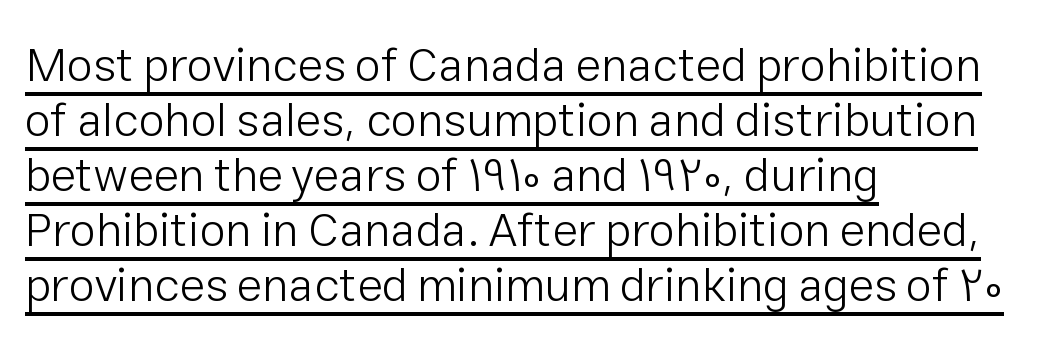
{"serif": "no", "italic": "no", "bold": "no", "weight": "light", "width": "normal", "stroke_contrast": "low", "x_height": "medium", "monospaced": "no", "underline": "yes", "align": "left", "line_spacing_ratio": 1.17, "letter_spacing": "normal", "letter_spacing_em": 0.0, "glyph_px": 47}
